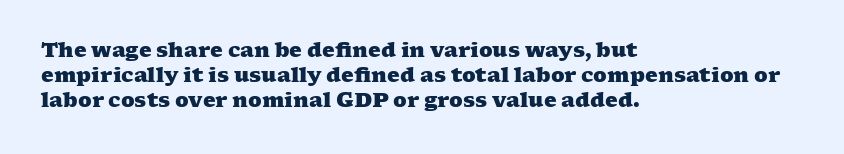
The rag falls on the right side of this text block. Check under the words: just untouched page. Evenly set lines give the paragraph a standard silhouette. A dark, heavy texture on the line: the type is bold. Tracking value appears to be zero — textbook default spacing.
